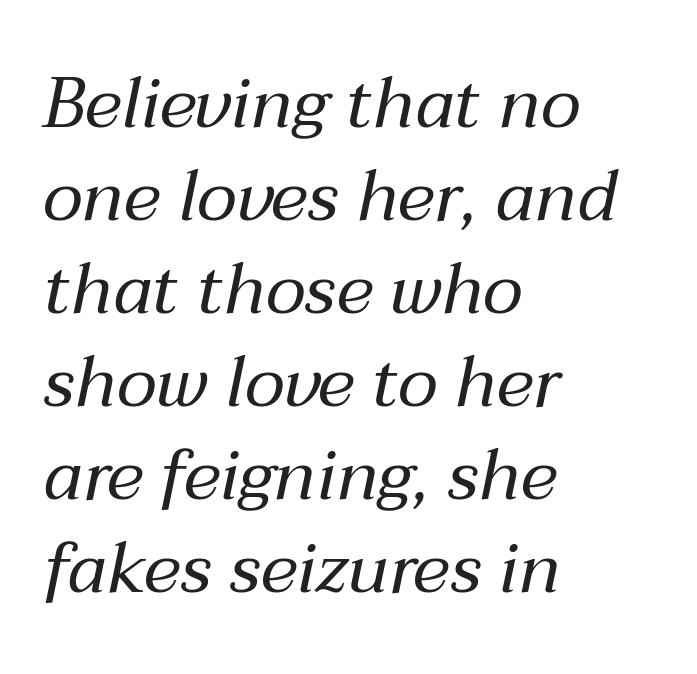
{"italic": "yes", "lean": "right", "slant_degrees": 12, "bold": "no", "weight": "regular", "width": "normal", "stroke_contrast": "medium", "x_height": "medium", "monospaced": "no", "underline": "no", "align": "left", "line_spacing": "normal", "line_spacing_ratio": 1.31, "letter_spacing": "normal", "letter_spacing_em": 0.0, "glyph_px": 71}
